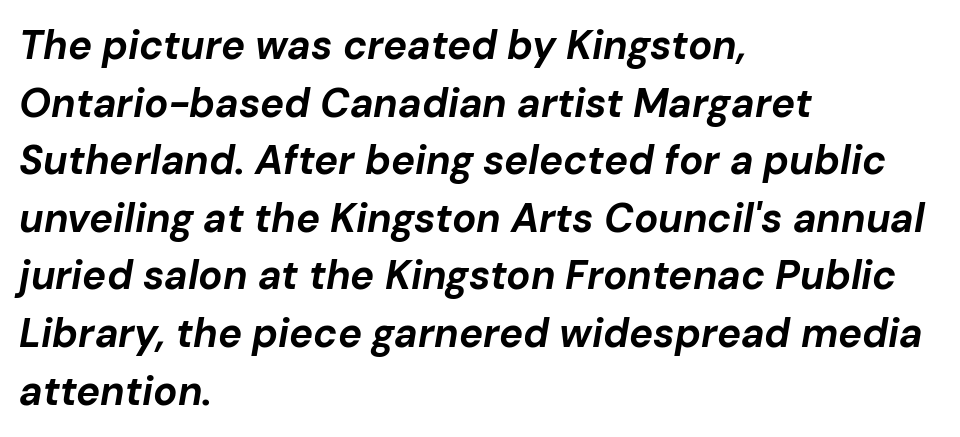
Q: Is the text bold? A: Yes.
Q: Is the text italic (slanted)? A: Yes, it leans right by about 10 degrees.
Q: Is the text underlined? A: No.
Q: How is the paragraph aligned? A: Left-aligned.
Q: Is the spacing between letters normal or unusually wide? A: Normal.
Q: Is the spacing between lines tight, normal or loose? A: Normal.
Q: Width (condensed, normal, or wide)? A: Normal.
Q: Stroke contrast? A: Low.
Q: x-height? A: Medium.
Q: Monospaced? A: No.
